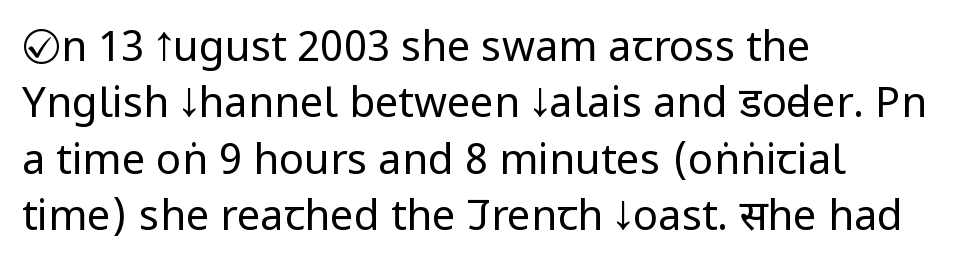
The image shows 42 px regular-weight, condensed sans-serif type, upright; set left-aligned, normal line spacing (1.34x), normal letter spacing, not underlined; low stroke contrast and a large x-height.
